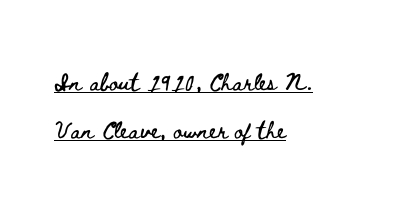
Q: Is the text italic (slanted)? A: Yes.
Q: Is the text underlined? A: Yes.
Q: How is the paragraph aligned? A: Left-aligned.
Q: Is the spacing between letters normal or unusually wide? A: Normal.
Q: Is the spacing between lines tight, normal or loose? A: Loose.
